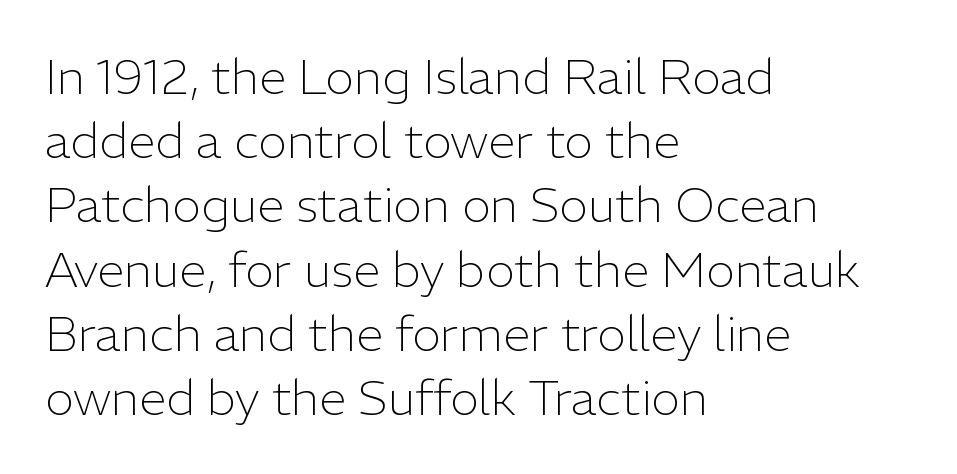
{"serif": "no", "italic": "no", "bold": "no", "weight": "light", "width": "normal", "stroke_contrast": "low", "x_height": "medium", "monospaced": "no", "underline": "no", "align": "left", "line_spacing": "normal", "line_spacing_ratio": 1.31, "letter_spacing": "normal", "letter_spacing_em": 0.0, "glyph_px": 49}
